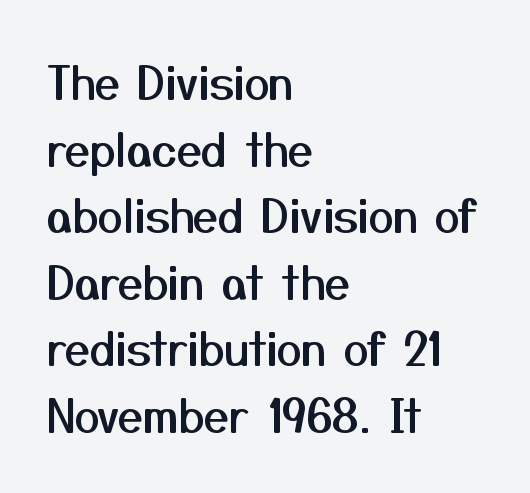
Q: Is the text italic (slanted)? A: No, it is upright.
Q: Is the typeface a serif or a sans-serif typeface? A: Sans-serif.
Q: Is the text underlined? A: No.
Q: How is the paragraph aligned? A: Left-aligned.
Q: Is the spacing between letters normal or unusually wide? A: Normal.
Q: Is the spacing between lines tight, normal or loose? A: Normal.
Q: Width (condensed, normal, or wide)? A: Normal.
Q: Stroke contrast? A: Medium.
Q: x-height? A: Medium.
Q: Monospaced? A: No.
